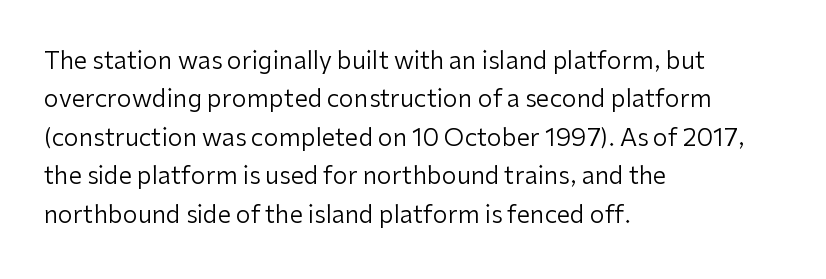
The image shows 24 px text type, upright; set left-aligned, normal line spacing (1.6x), normal letter spacing, not underlined.
